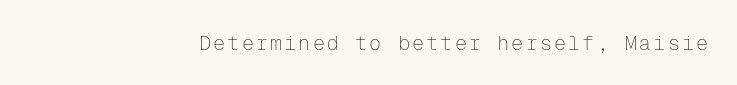
Weight: regular or lighter. No word sits above an underline. The axis of the letterforms is exactly vertical. Each line ends at the same right margin while the left side varies.
